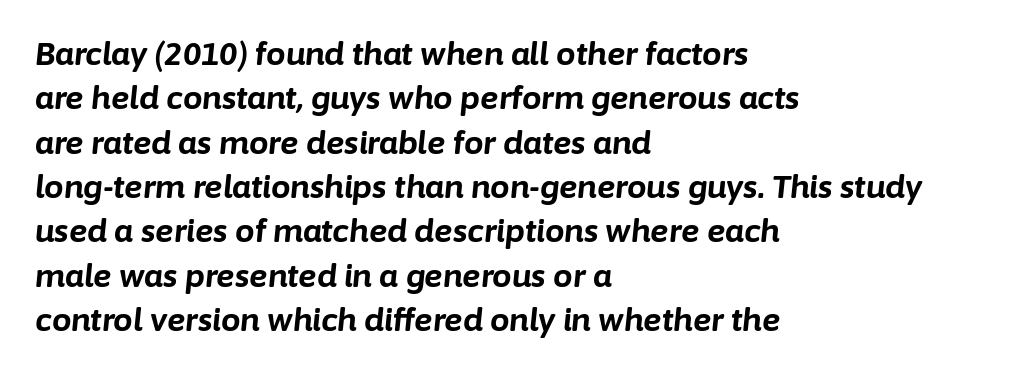
Anything drawn beneath the words? Only blank space. The font is running at its bold setting. The leading is moderate, giving the passage an even texture. Tracking value appears to be zero — textbook default spacing. Designer's note — italics engaged.
